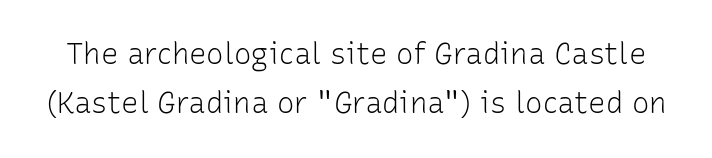
Do the characters align in a grid? No, the font is proportional. Nothing unusual about the tracking: characters are spaced as the font intends. Think standard paragraph weight, or any step lighter than that. The type family on display is of the sans-serif kind.
